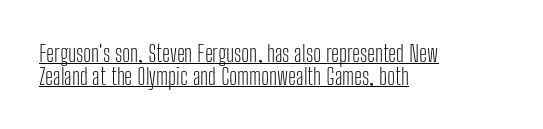
The image shows 23 px text type, upright; set left-aligned, tight line spacing (0.99x), normal letter spacing, underlined.
